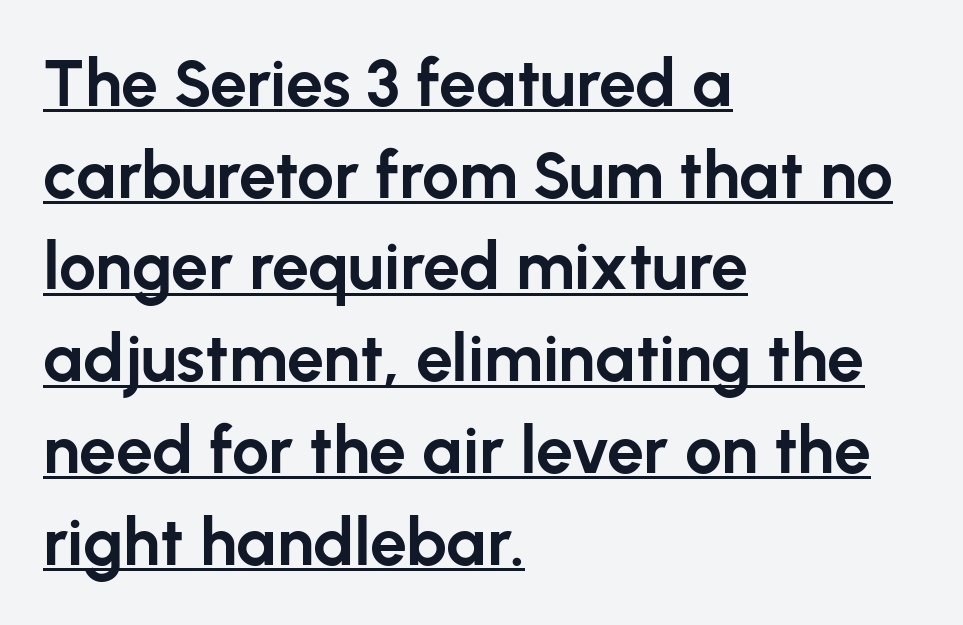
{"serif": "no", "italic": "no", "bold": "yes", "weight": "bold", "width": "normal", "stroke_contrast": "low", "x_height": "medium", "monospaced": "no", "underline": "yes", "align": "left", "line_spacing": "normal", "line_spacing_ratio": 1.39, "letter_spacing": "normal", "letter_spacing_em": 0.0, "glyph_px": 66}
